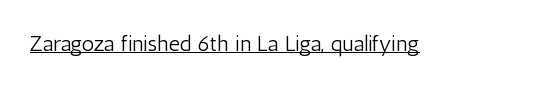
Q: Is the text bold? A: No.
Q: Is the text italic (slanted)? A: No, it is upright.
Q: Is the text underlined? A: Yes.
Q: Is the spacing between letters normal or unusually wide? A: Normal.
